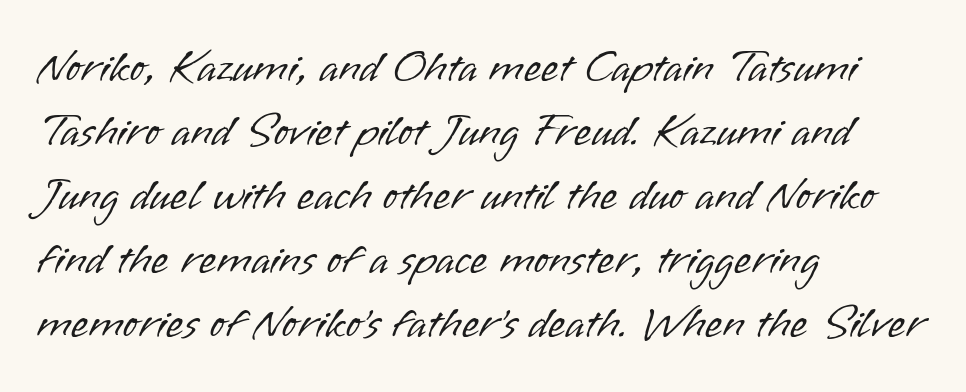
No word sits above an underline. The designer went with a sans here, leaving each stem footless. The rendering keeps characters at their native spacing.
